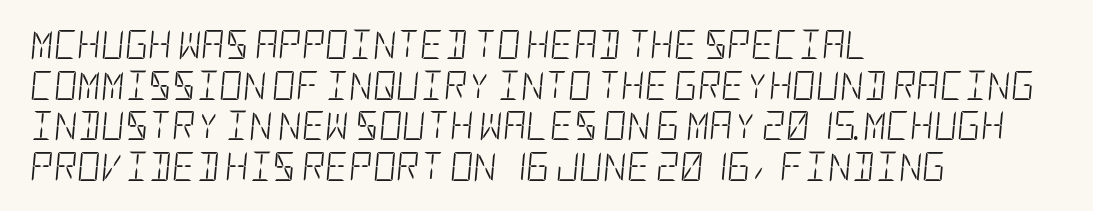
The image shows 29 px light, condensed type, italic (leaning right); set left-aligned, normal line spacing (1.4x), normal letter spacing, not underlined; low stroke contrast and a large x-height.
